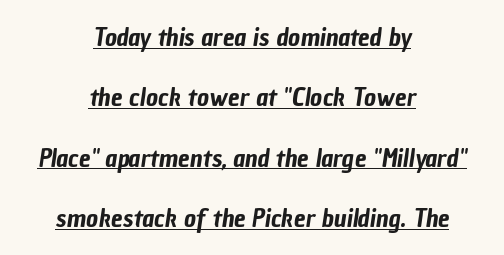
Q: Is the text underlined? A: Yes.
Q: How is the paragraph aligned? A: Centered.
Q: Is the spacing between letters normal or unusually wide? A: Normal.
Q: Is the spacing between lines tight, normal or loose? A: Loose.
